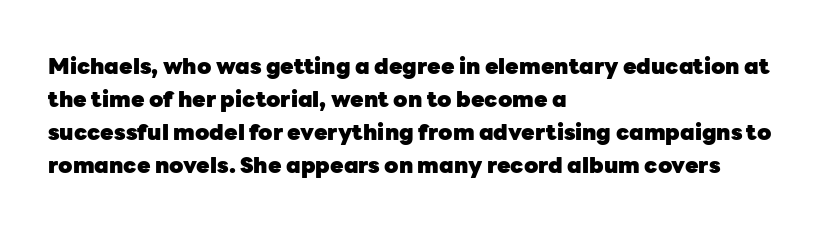
The image shows 22 px bold type, upright; set left-aligned, normal line spacing (1.5x), normal letter spacing, not underlined.
